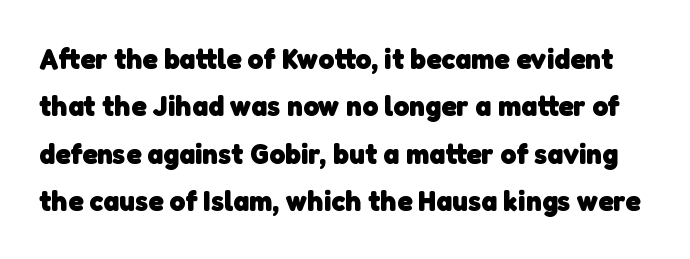
{"serif": "no", "bold": "yes", "weight": "heavy", "width": "normal", "stroke_contrast": "low", "x_height": "medium", "monospaced": "no", "underline": "no", "line_spacing": "normal", "line_spacing_ratio": 1.58, "letter_spacing": "normal", "letter_spacing_em": 0.0, "glyph_px": 30}
